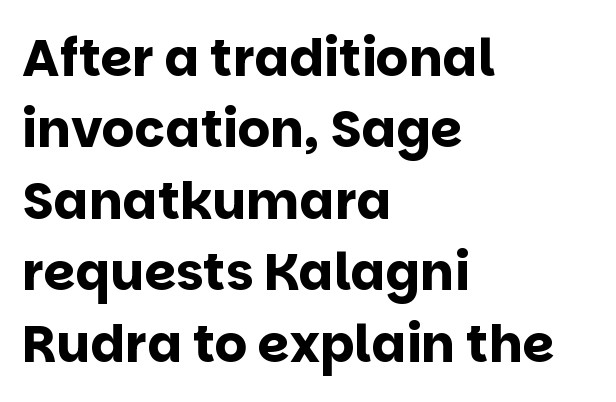
No italicization has been applied; the sample stays upright. Observe the ordinary spacing: letters are neighbours, not strangers. Quick note: interline space is typical. Left-aligned paragraph, ragged on the right. The specimen omits any rule beneath the text block's lines.
